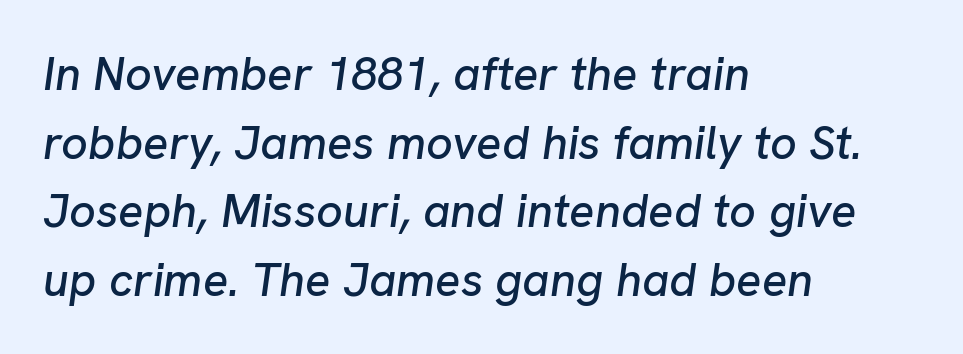
Leftover space on each line is placed entirely after the last word. You could not count columns in this text — the font is proportionally spaced. Words appear dense and cohesive because spacing is normal. One glance says typical: line gaps are just what's usual.
